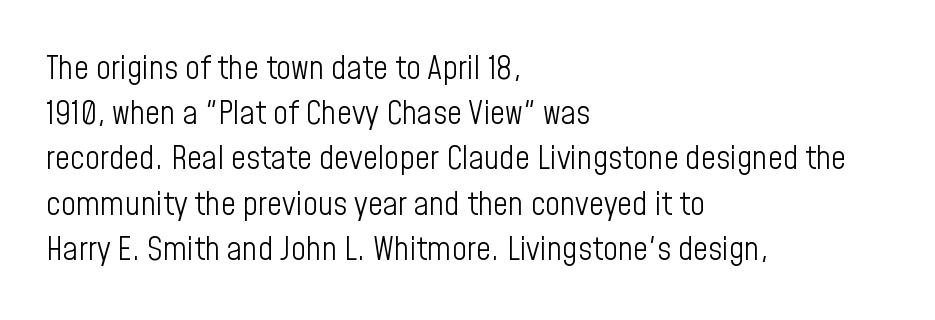
A typesetter would call this proportional, since set widths differ per character. No extra ink here — the face is not bold. The lines are quadded left. A bare baseline throughout the passage.
